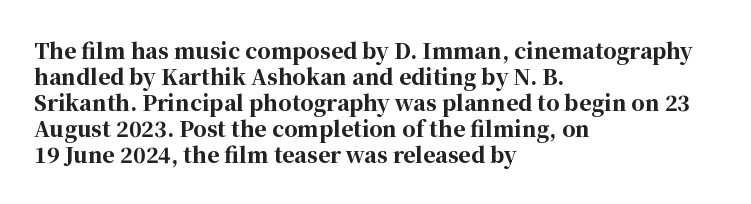
Q: Is the text bold? A: Yes.
Q: Is the text italic (slanted)? A: No, it is upright.
Q: Is the text underlined? A: No.
Q: How is the paragraph aligned? A: Left-aligned.
Q: Is the spacing between letters normal or unusually wide? A: Normal.
